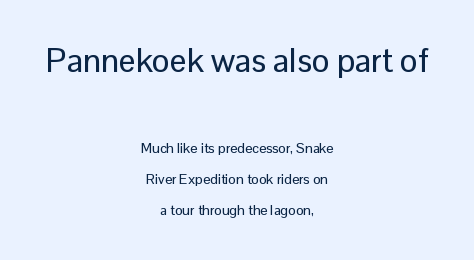
{"serif": "no", "italic": "no", "width": "normal", "stroke_contrast": "low", "x_height": "medium", "monospaced": "no", "underline": "no", "align": "center", "line_spacing": "loose", "line_spacing_ratio": 2.23, "letter_spacing": "normal", "letter_spacing_em": 0.0, "larger_block": "first", "size_ratio": 2.36, "glyph_px": 33}
